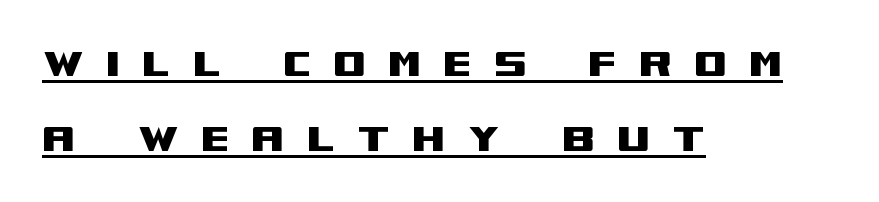
{"serif": "no", "italic": "no", "width": "wide", "stroke_contrast": "medium", "x_height": "large", "monospaced": "no", "underline": "yes", "align": "left", "line_spacing": "normal", "line_spacing_ratio": 1.57, "letter_spacing": "wide", "letter_spacing_em": 0.45, "glyph_px": 48}
